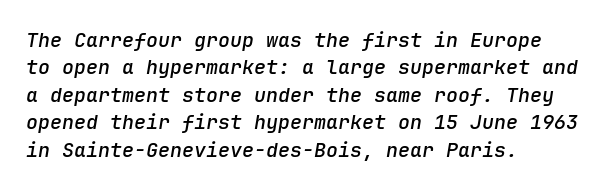
The image shows 20 px text type, italic (leaning right); set left-aligned, normal line spacing (1.37x), normal letter spacing, not underlined.
